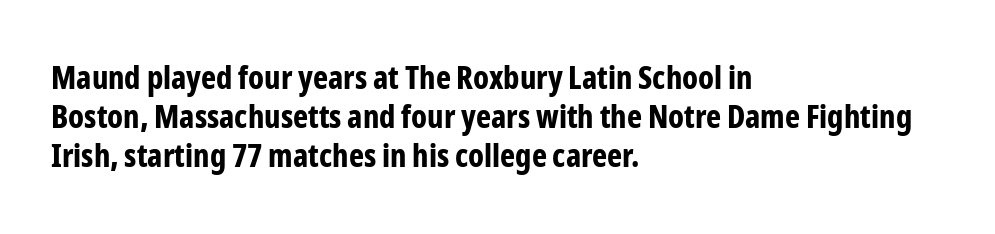
The image shows 32 px bold, condensed sans-serif type, upright; set left-aligned, line spacing 1.22x, normal letter spacing, not underlined; low stroke contrast and a medium x-height.
